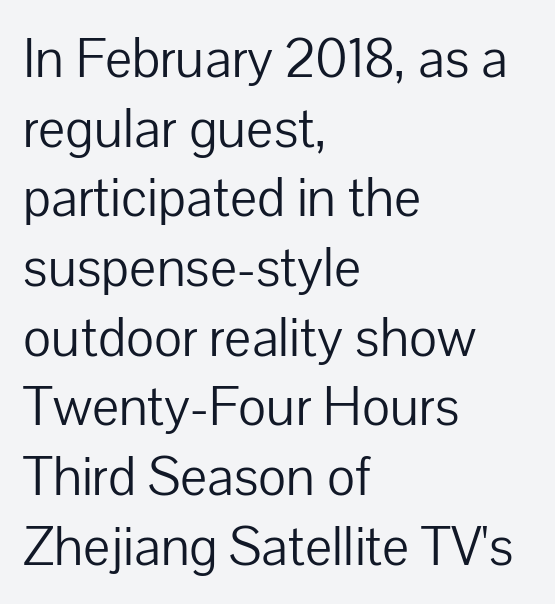
{"serif": "no", "italic": "no", "bold": "no", "weight": "light", "width": "normal", "stroke_contrast": "low", "x_height": "medium", "monospaced": "no", "underline": "no", "align": "left", "line_spacing": "normal", "line_spacing_ratio": 1.29, "letter_spacing": "normal", "letter_spacing_em": 0.0, "glyph_px": 54}
